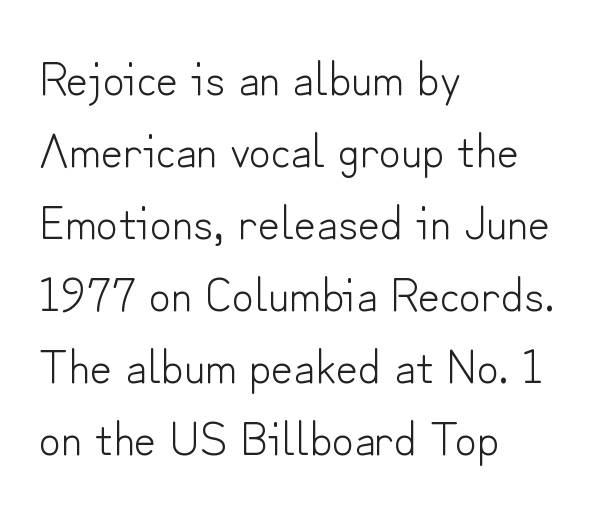
{"serif": "no", "italic": "no", "bold": "no", "weight": "light", "width": "normal", "stroke_contrast": "low", "x_height": "small", "monospaced": "no", "underline": "no", "align": "left", "line_spacing": "normal", "line_spacing_ratio": 1.5, "letter_spacing": "normal", "letter_spacing_em": 0.0, "glyph_px": 48}
